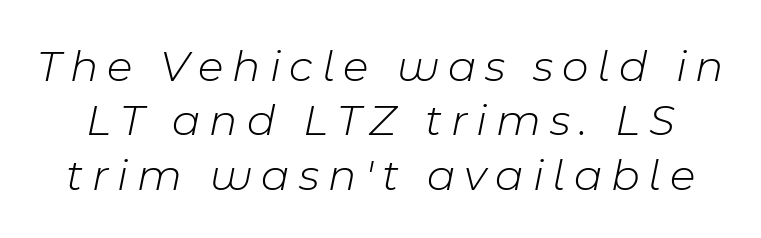
The font's italic variant was chosen for this text. The space beneath each line is pristine and unruled. Looks like regular typesetting: each glyph gets only the width it needs. Heft: none added — not bold.
